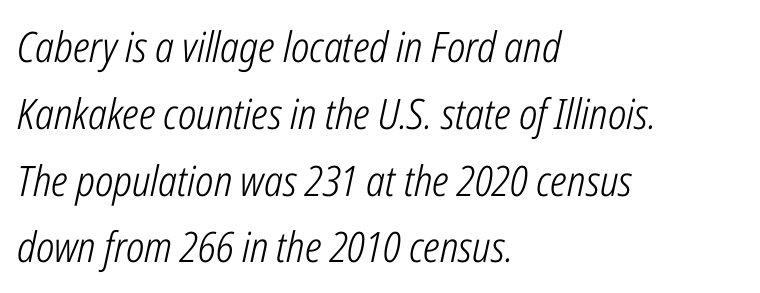
Q: Is the text bold? A: No.
Q: Is the text italic (slanted)? A: Yes, it leans right by about 12 degrees.
Q: Is the text underlined? A: No.
Q: How is the paragraph aligned? A: Left-aligned.
Q: Is the spacing between letters normal or unusually wide? A: Normal.
Q: Is the spacing between lines tight, normal or loose? A: Normal.
Q: Width (condensed, normal, or wide)? A: Condensed.
Q: Stroke contrast? A: Low.
Q: x-height? A: Medium.
Q: Monospaced? A: No.
